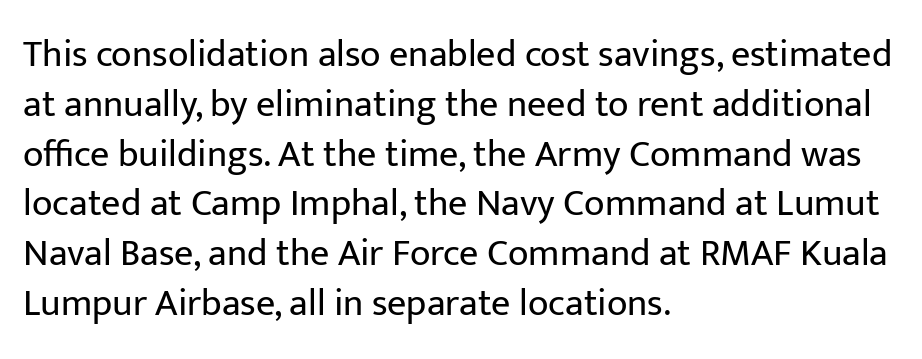
{"serif": "no", "italic": "no", "bold": "no", "weight": "regular", "width": "normal", "stroke_contrast": "low", "x_height": "medium", "monospaced": "no", "underline": "no", "align": "left", "line_spacing": "normal", "line_spacing_ratio": 1.31, "letter_spacing": "normal", "letter_spacing_em": 0.0, "glyph_px": 38}
